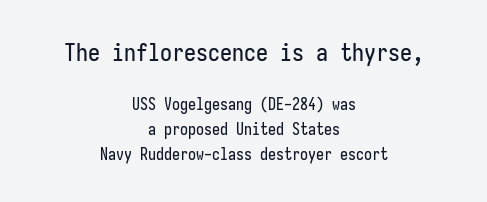
{"italic": "no", "underline": "no", "align": "center", "line_spacing": "normal", "line_spacing_ratio": 1.56, "letter_spacing": "normal", "letter_spacing_em": 0.0, "larger_block": "first", "size_ratio": 1.5, "glyph_px": 24}
